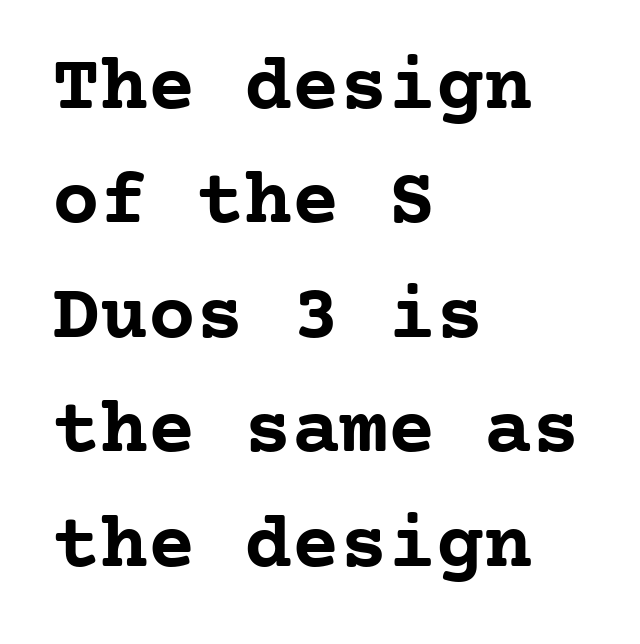
The image shows 80 px semibold serif type, upright, monospaced; set left-aligned, normal line spacing (1.43x), normal letter spacing, not underlined; low stroke contrast and a medium x-height.
